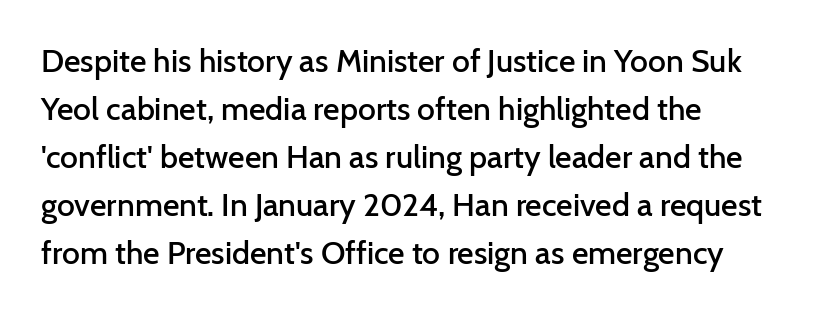
{"serif": "no", "italic": "no", "bold": "semi", "weight": "semibold", "width": "normal", "stroke_contrast": "low", "x_height": "medium", "monospaced": "no", "underline": "no", "align": "left", "line_spacing": "normal", "line_spacing_ratio": 1.5, "letter_spacing": "normal", "letter_spacing_em": 0.0, "glyph_px": 32}
